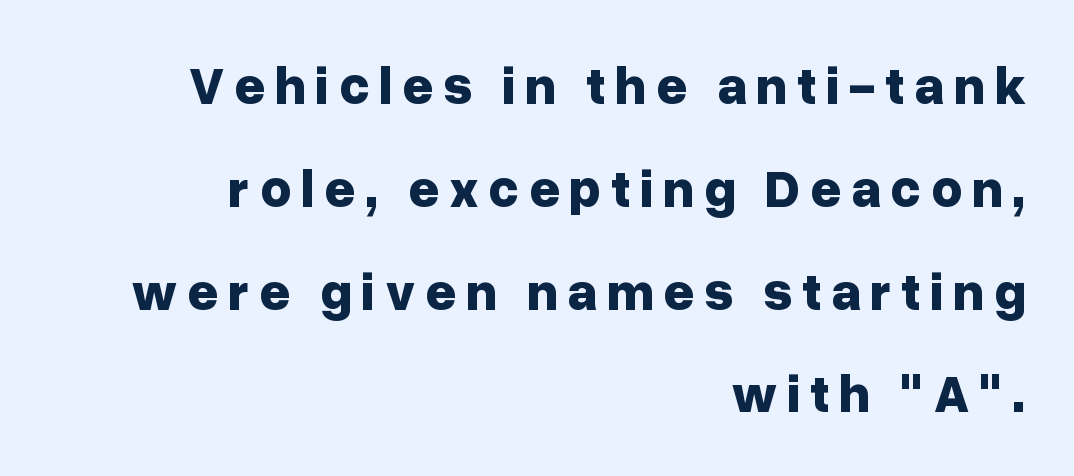
Q: Is the text bold? A: Yes.
Q: Is the text italic (slanted)? A: No, it is upright.
Q: Is the typeface a serif or a sans-serif typeface? A: Sans-serif.
Q: Is the text underlined? A: No.
Q: How is the paragraph aligned? A: Right-aligned.
Q: Is the spacing between lines tight, normal or loose? A: Loose.
Q: Width (condensed, normal, or wide)? A: Normal.
Q: Stroke contrast? A: Low.
Q: x-height? A: Medium.
Q: Monospaced? A: No.
